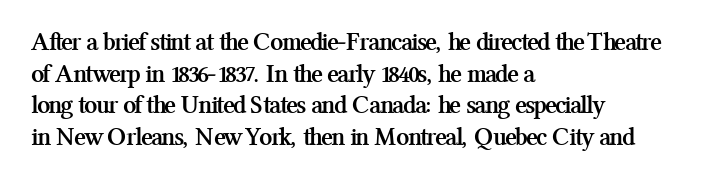
The image shows 26 px bold type, upright; set left-aligned, line spacing 1.22x, normal letter spacing, not underlined.
